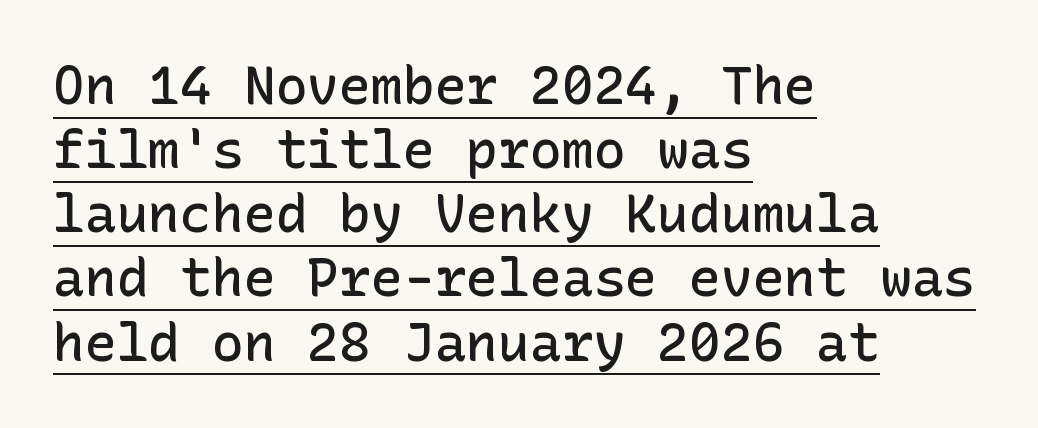
Q: Is the text bold? A: Semi-bold.
Q: Is the text italic (slanted)? A: No, it is upright.
Q: Is the typeface a serif or a sans-serif typeface? A: Sans-serif.
Q: Is the text underlined? A: Yes.
Q: How is the paragraph aligned? A: Left-aligned.
Q: Is the spacing between letters normal or unusually wide? A: Normal.
Q: Width (condensed, normal, or wide)? A: Normal.
Q: Stroke contrast? A: Low.
Q: x-height? A: Medium.
